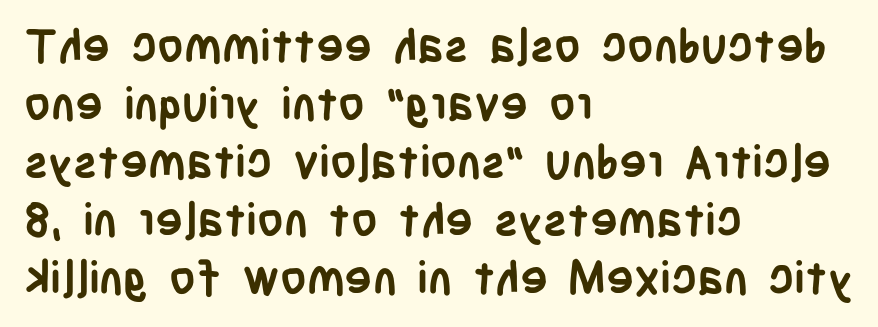
Q: Is the text bold? A: Yes.
Q: Is the text italic (slanted)? A: No, it is upright.
Q: Is the typeface a serif or a sans-serif typeface? A: Sans-serif.
Q: Is the text underlined? A: No.
Q: How is the paragraph aligned? A: Left-aligned.
Q: Is the spacing between letters normal or unusually wide? A: Normal.
Q: Is the spacing between lines tight, normal or loose? A: Normal.
Q: Width (condensed, normal, or wide)? A: Condensed.
Q: Stroke contrast? A: Low.
Q: x-height? A: Large.
Q: Monospaced? A: No.
